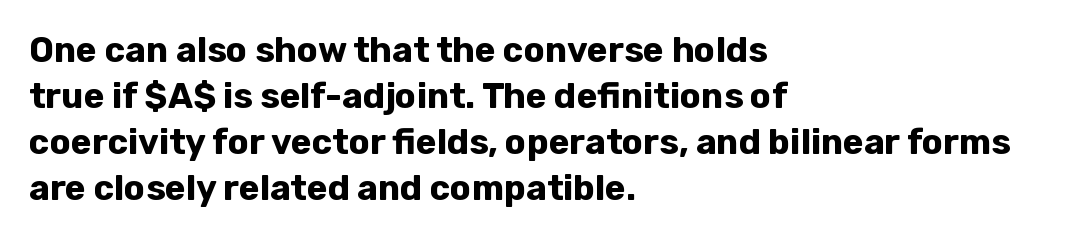
{"serif": "no", "italic": "no", "bold": "yes", "weight": "bold", "width": "normal", "stroke_contrast": "low", "x_height": "medium", "monospaced": "no", "underline": "no", "align": "left", "line_spacing": "normal", "line_spacing_ratio": 1.31, "letter_spacing": "normal", "letter_spacing_em": 0.0, "glyph_px": 35}
